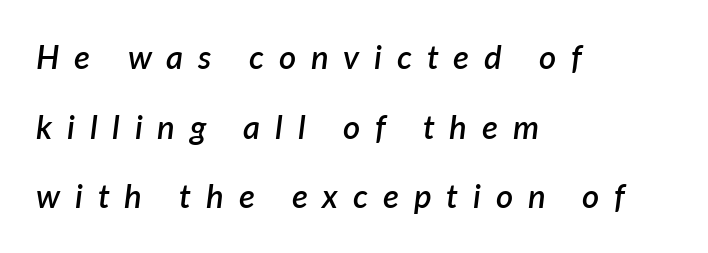
The image shows 33 px semibold type, italic (leaning right); set left-aligned, loose line spacing (2.11x), unusually wide letter spacing (+0.45 em), not underlined; low stroke contrast and a medium x-height.
